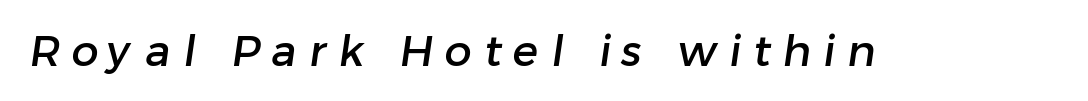
{"serif": "no", "width": "normal", "stroke_contrast": "low", "x_height": "medium", "monospaced": "no", "underline": "no", "letter_spacing": "wide", "letter_spacing_em": 0.28, "glyph_px": 43}
